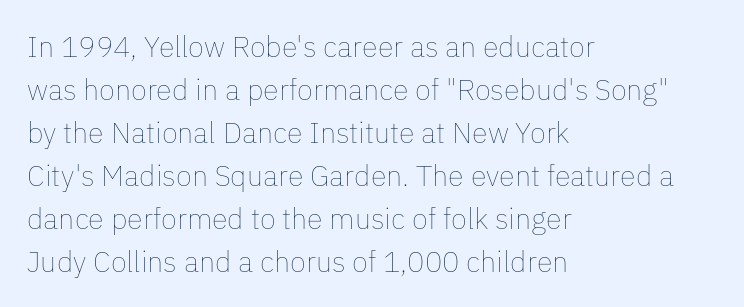
Lines of text with bare space underneath. The cut favours lightness, reaching ordinary text weight at its darkest. Evenly set lines give the paragraph a standard silhouette. The typesetter chose a ragged-right arrangement here. Varying glyph widths throughout — classic text-font behaviour. If you drew a line through each stem, it would be perfectly vertical.
